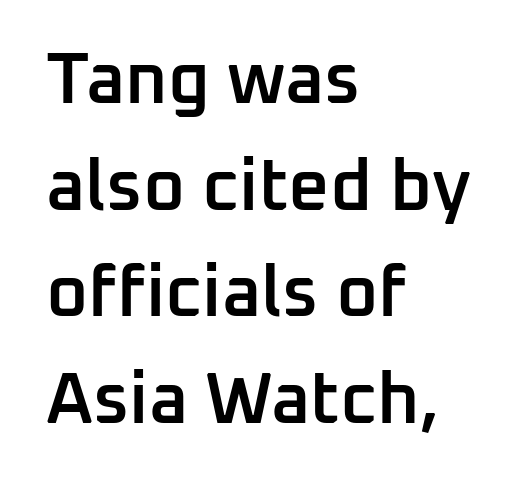
Q: Is the text bold? A: Semi-bold.
Q: Is the text italic (slanted)? A: No, it is upright.
Q: Is the typeface a serif or a sans-serif typeface? A: Sans-serif.
Q: Is the text underlined? A: No.
Q: How is the paragraph aligned? A: Left-aligned.
Q: Is the spacing between letters normal or unusually wide? A: Normal.
Q: Is the spacing between lines tight, normal or loose? A: Normal.
Q: Width (condensed, normal, or wide)? A: Normal.
Q: Stroke contrast? A: Low.
Q: x-height? A: Medium.
Q: Monospaced? A: No.
